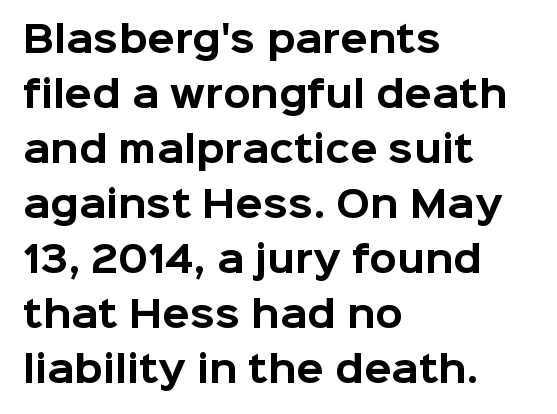
{"serif": "no", "italic": "no", "bold": "yes", "weight": "bold", "width": "normal", "stroke_contrast": "low", "x_height": "medium", "monospaced": "no", "underline": "no", "align": "left", "line_spacing": "normal", "line_spacing_ratio": 1.53, "letter_spacing": "normal", "letter_spacing_em": 0.0, "glyph_px": 36}
